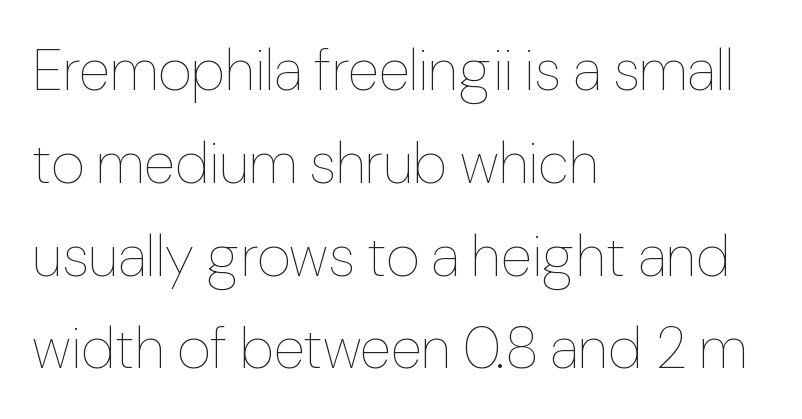
{"italic": "no", "bold": "no", "weight": "thin", "width": "normal", "stroke_contrast": "low", "x_height": "medium", "monospaced": "no", "underline": "no", "align": "left", "line_spacing": "normal", "line_spacing_ratio": 1.6, "letter_spacing": "normal", "letter_spacing_em": 0.0, "glyph_px": 58}
